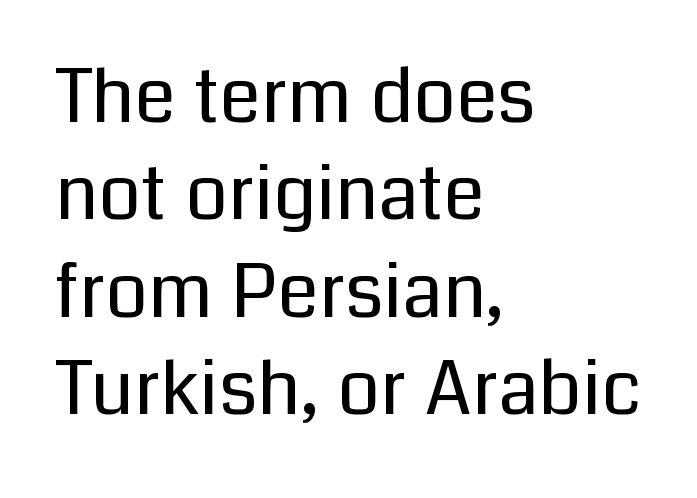
Reading down the block, your eye returns to a fixed left position each line. The typesetting does not lean heavy: it is not bold. Observe the absence of serifs on each vertical stroke in this sample. Quick note: underline off. The passage shown is typed in a proportional face where columns would drift. Is there much room between lines? A standard amount, neither cramped nor airy.
